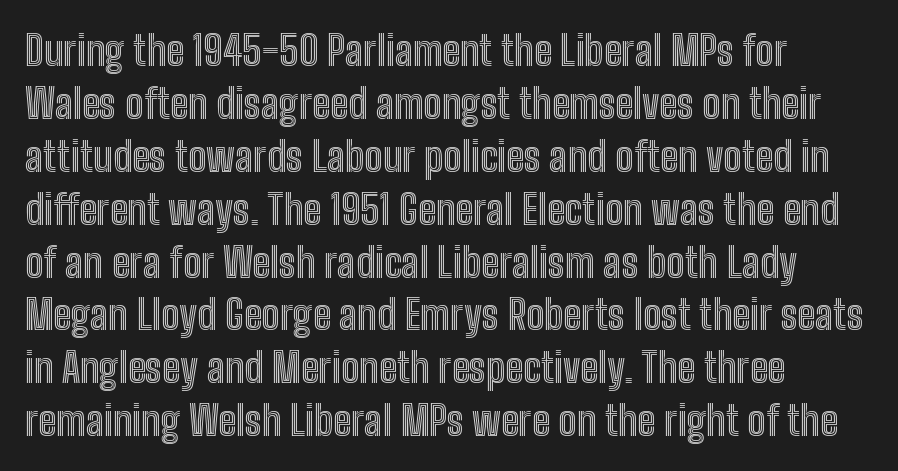
Between one letter and the next there's only the usual sliver of space. The specimen reads as upright at a glance. This sample has the flowing, uneven cadence of proportional lettering. Baseline-to-baseline distance is the conventional proportion of letter height. The space beneath each line is pristine and unruled.
